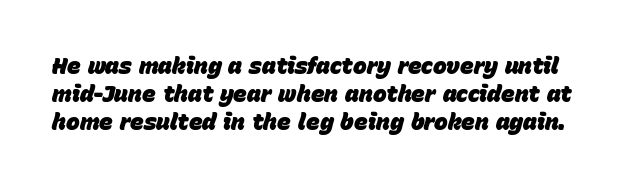
The face used here is rendered with its standard letterfit. You can tell it's italic because the verticals aren't actually vertical. Heavy-handed strokes throughout: this text is bold. Beneath every word, the page is bare.
